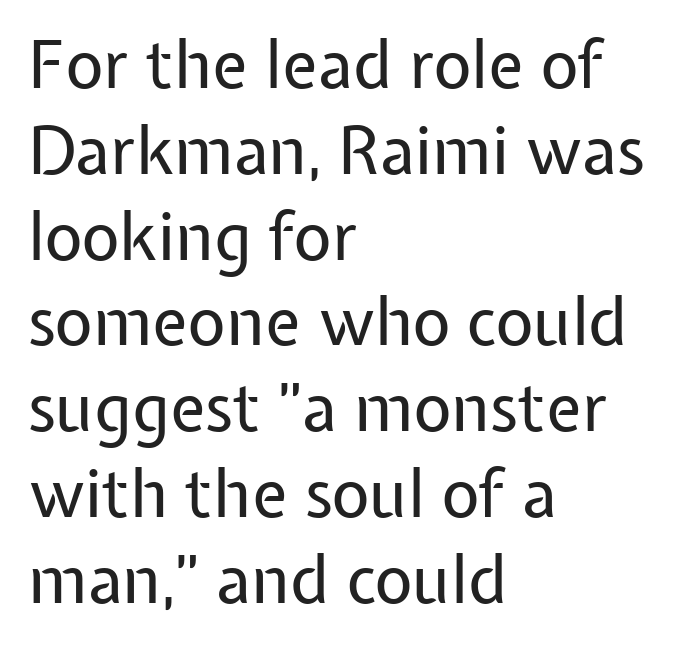
This rendering uses left alignment, leaving the right contour irregular. Rule under the text: the space is simply empty. Each letter keeps its own natural width here, so spacing adapts to shape. Regarding serifs, this sample does without them. A roman cut, with each character standing at attention.
